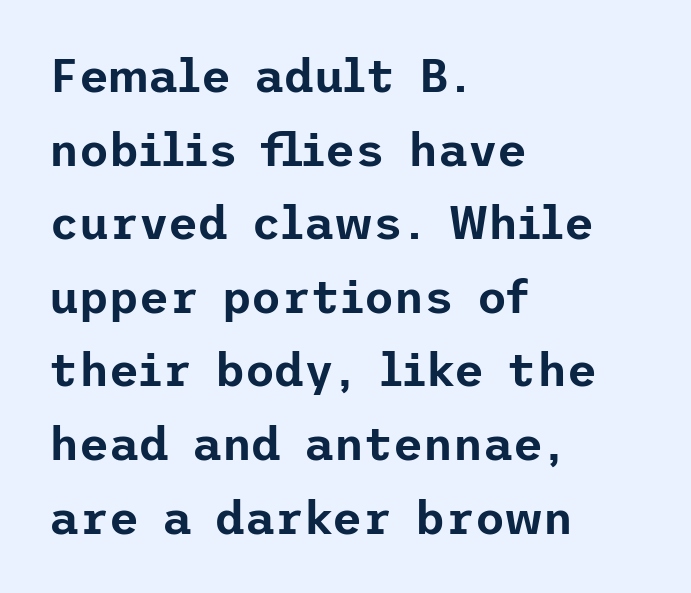
Descender tails drop into unmarked territory. If you drew a ruler down the left edge, every line would touch it. The leading is moderate, giving the passage an even texture. I'd call this a sans setting — the letters go barefoot.
